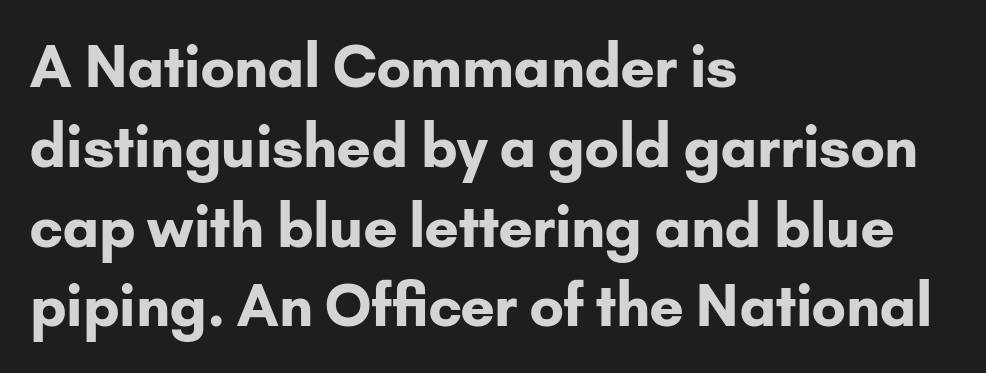
The image shows 57 px bold sans-serif type, upright; set left-aligned, normal line spacing (1.4x), normal letter spacing, not underlined; low stroke contrast and a small x-height.
